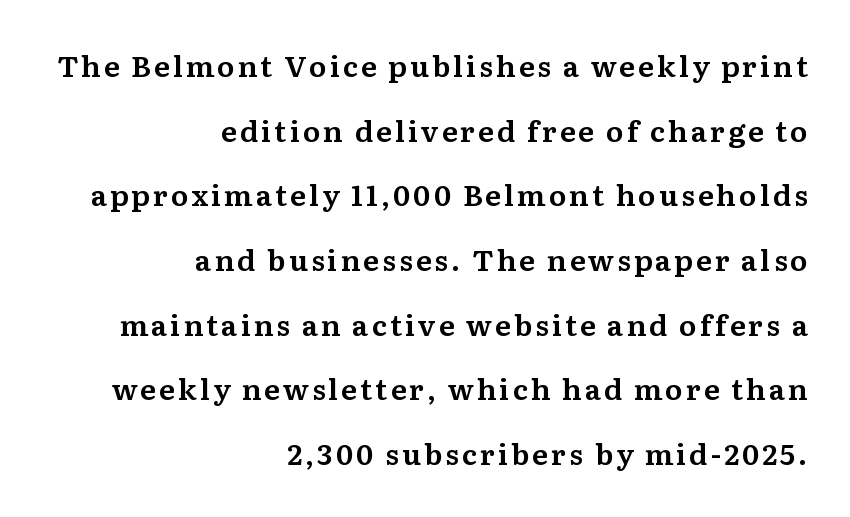
{"serif": "yes", "italic": "no", "width": "normal", "stroke_contrast": "medium", "x_height": "medium", "monospaced": "no", "underline": "no", "align": "right", "line_spacing": "loose", "line_spacing_ratio": 2.23, "glyph_px": 29}
